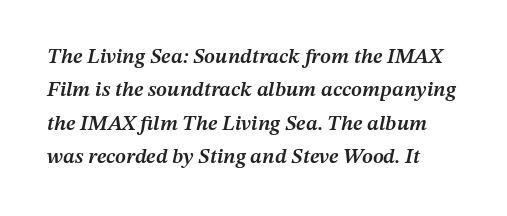
Q: Is the text bold? A: Semi-bold.
Q: Is the text italic (slanted)? A: Yes, it leans right by about 12 degrees.
Q: Is the text underlined? A: No.
Q: Is the spacing between letters normal or unusually wide? A: Normal.
Q: Is the spacing between lines tight, normal or loose? A: Normal.
